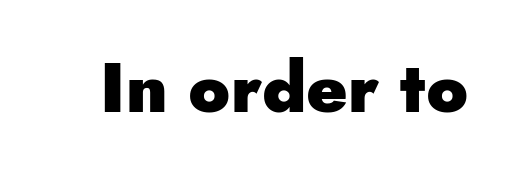
The image shows 69 px heavy sans-serif type, upright; set normal letter spacing, not underlined; low stroke contrast and a small x-height.
